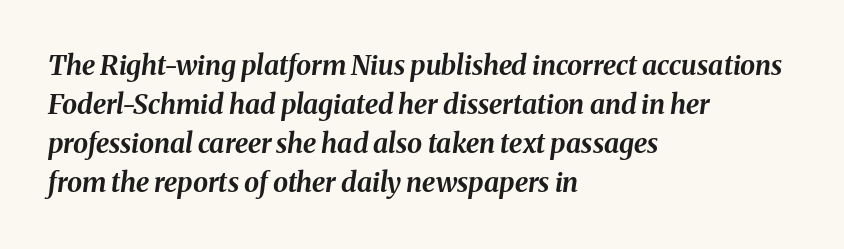
{"italic": "yes", "lean": "right", "slant_degrees": 8, "bold": "yes", "underline": "no", "align": "left", "line_spacing": "normal", "line_spacing_ratio": 1.45, "letter_spacing": "normal", "letter_spacing_em": 0.0, "glyph_px": 27}
